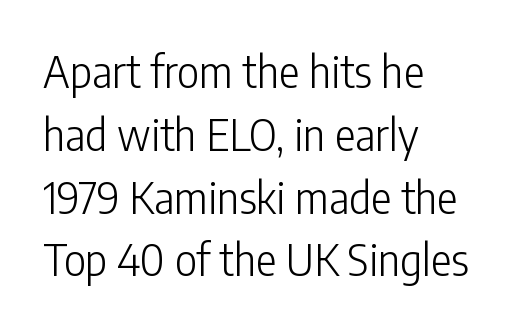
The area under the type is left untouched. Stem width sits at or under what a default text font uses. Tall strokes in this sample are plumb rather than angled. Compared with typical body copy, the letter spacing here is the same. Caption: multi-line text, flush left, ragged right.
